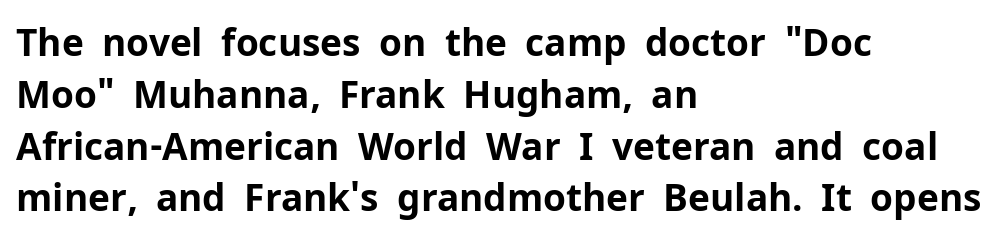
{"serif": "no", "italic": "no", "bold": "yes", "weight": "bold", "width": "normal", "stroke_contrast": "low", "x_height": "medium", "monospaced": "no", "underline": "no", "align": "left", "line_spacing": "normal", "line_spacing_ratio": 1.4, "letter_spacing": "normal", "letter_spacing_em": 0.0, "glyph_px": 37}
